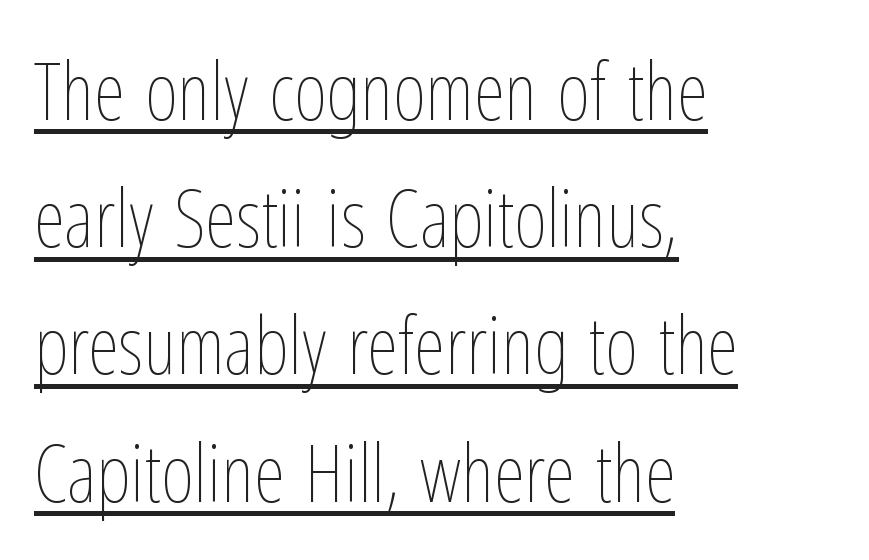
{"italic": "no", "bold": "no", "weight": "thin", "width": "condensed", "stroke_contrast": "low", "x_height": "medium", "monospaced": "no", "underline": "yes", "align": "left", "line_spacing": "normal", "line_spacing_ratio": 1.59, "letter_spacing": "normal", "letter_spacing_em": 0.0, "glyph_px": 80}
